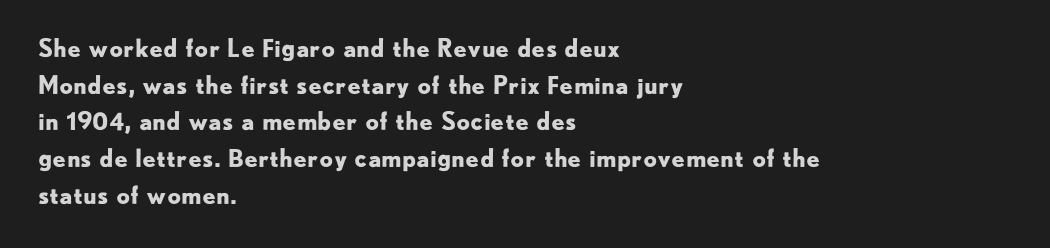
A typesetter would call this zero additional tracking. The letters stand upright; this is a roman face. Regular leading. The passage is arranged the way most books set body copy — flush left. Rule under the text: the space is simply empty. Strokes here are thick enough to call this a true bold.
